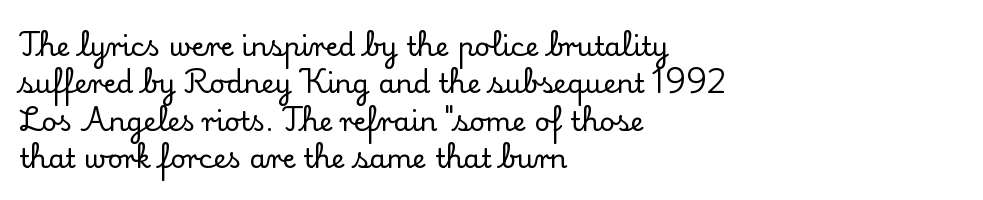
The image shows 27 px text type, upright; set left-aligned, normal line spacing (1.38x), normal letter spacing, not underlined.
